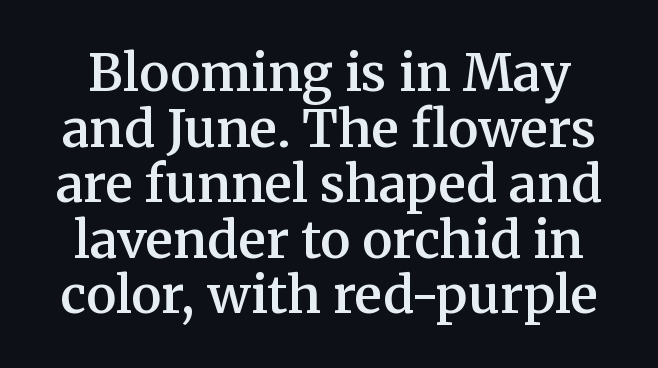
Weight: semibold (demi). The space beneath each line is pristine and unruled. A typesetter would call this leading minimal, almost set solid. You could not count columns in this text — the font is proportionally spaced.
